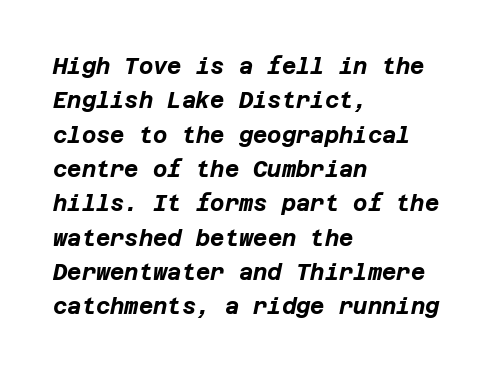
The image shows 22 px bold type, italic (leaning right); set left-aligned, normal line spacing (1.56x), normal letter spacing, not underlined.
